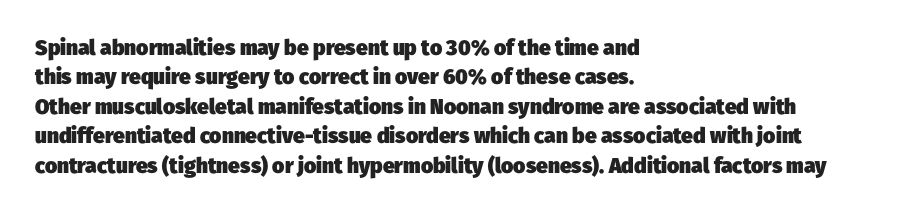
{"bold": "yes", "underline": "no", "align": "left", "line_spacing": "normal", "line_spacing_ratio": 1.4, "letter_spacing": "normal", "letter_spacing_em": 0.0, "glyph_px": 21}
